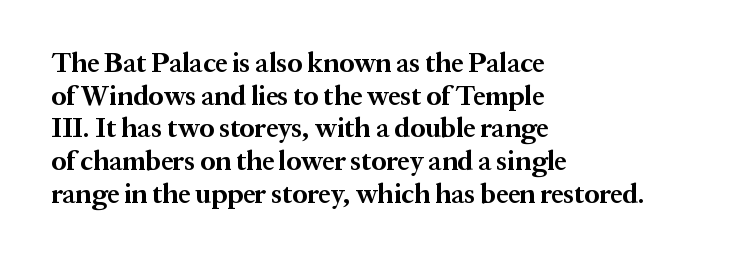
The glyphs are unaccompanied by any horizontal stroke below them. The passage shown is emphatically bold. The lettering holds an erect, upright posture throughout. Here the glyphs are tracked normally, forming tight word shapes.
